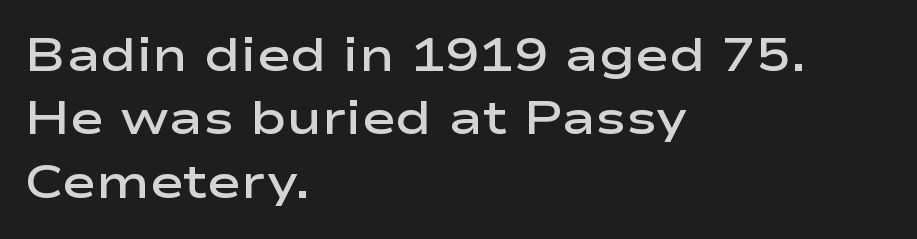
The image shows 46 px semibold, wide sans-serif type, upright; set left-aligned, normal line spacing (1.38x), normal letter spacing, not underlined; low stroke contrast and a medium x-height.
